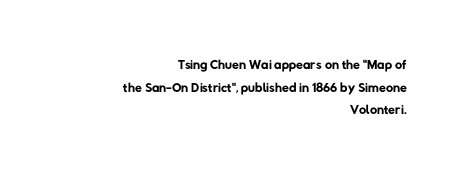
Stems and bowls with no extra thickness — not bold. The letterforms sit shoulder to shoulder at normal distance. Honestly, there is no underline to notice here at all. The typesetter chose a ragged-left arrangement here. How would I describe the line gaps? Narrow and economical.
